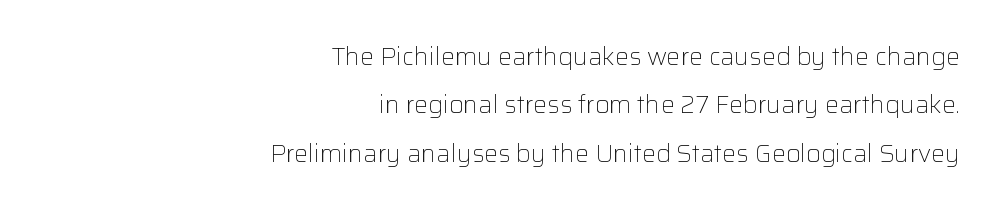
Q: Is the text bold? A: No.
Q: Is the text italic (slanted)? A: No, it is upright.
Q: Is the text underlined? A: No.
Q: How is the paragraph aligned? A: Right-aligned.
Q: Is the spacing between letters normal or unusually wide? A: Normal.
Q: Is the spacing between lines tight, normal or loose? A: Loose.
